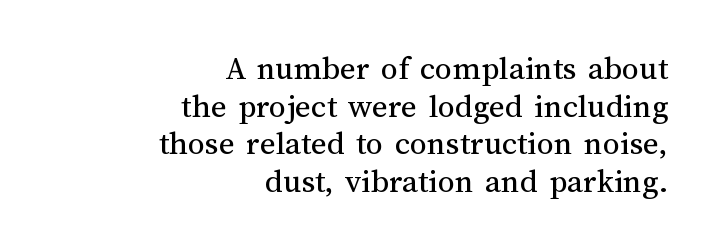
Very little white space separates one row of letters from the next. The typeface has the unassuming heft of standard copy or less. Visually the block forms a straight wall on the right and a jagged coastline on the left. The passage shown is not underscored anywhere. Italic? Not at all — the glyphs are vertical. Spacing verdict: proportional, widths tailored to each character.
